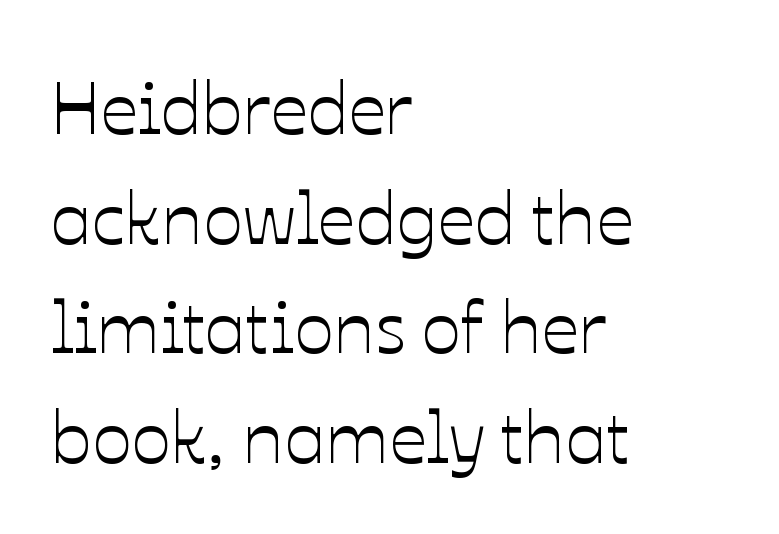
The image shows 74 px text type, upright; set left-aligned, normal line spacing (1.48x), normal letter spacing, not underlined; low stroke contrast and a medium x-height.
